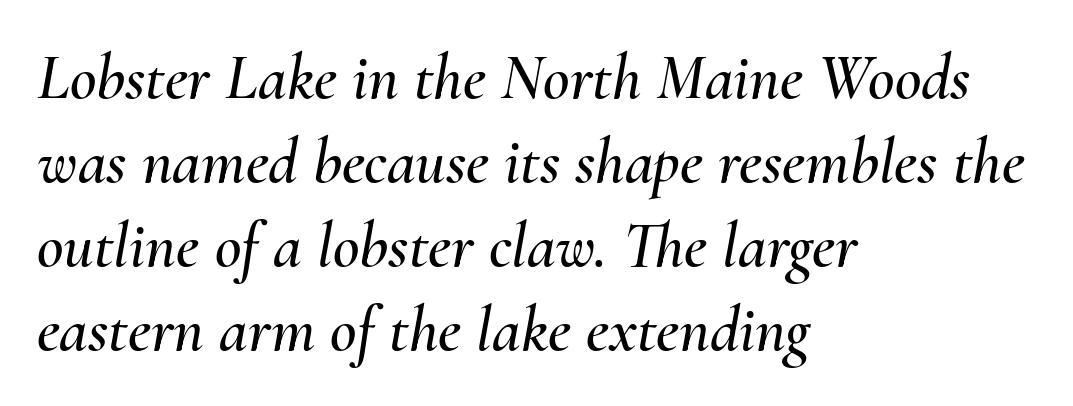
The image shows 65 px text type, italic (leaning right); set left-aligned, normal line spacing (1.29x), normal letter spacing, not underlined; medium stroke contrast and a small x-height.
